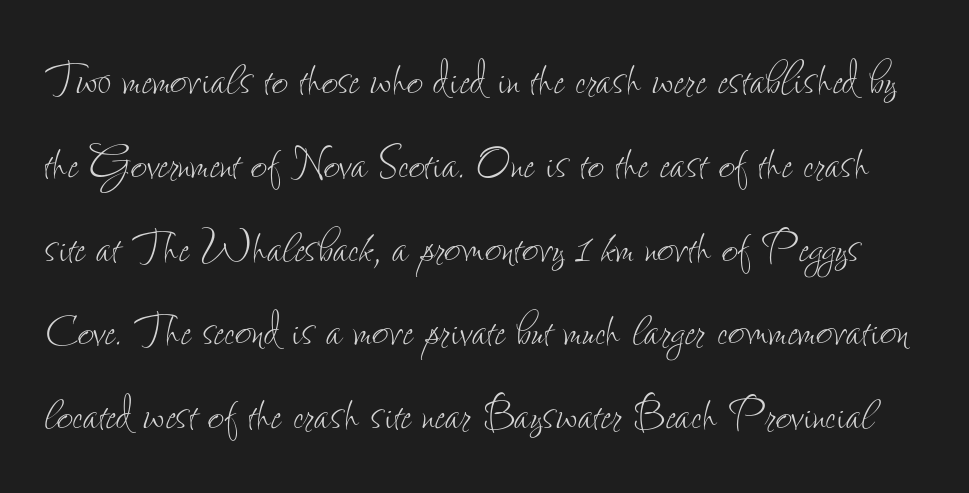
{"bold": "no", "weight": "thin", "width": "condensed", "stroke_contrast": "low", "x_height": "small", "monospaced": "no", "underline": "no", "line_spacing": "normal", "line_spacing_ratio": 1.47, "letter_spacing": "normal", "letter_spacing_em": 0.0, "glyph_px": 57}
